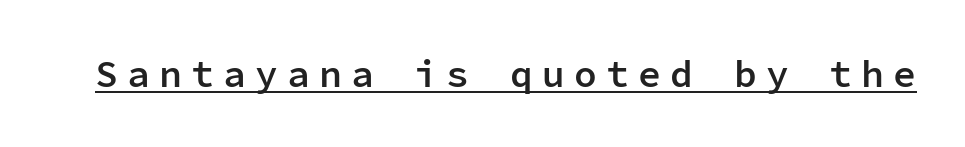
Q: Is the text bold? A: Semi-bold.
Q: Is the text italic (slanted)? A: No, it is upright.
Q: Is the typeface a serif or a sans-serif typeface? A: Sans-serif.
Q: Is the text underlined? A: Yes.
Q: Is the spacing between letters normal or unusually wide? A: Unusually wide.
Q: Width (condensed, normal, or wide)? A: Normal.
Q: Stroke contrast? A: Low.
Q: x-height? A: Medium.
Q: Monospaced? A: Yes.
